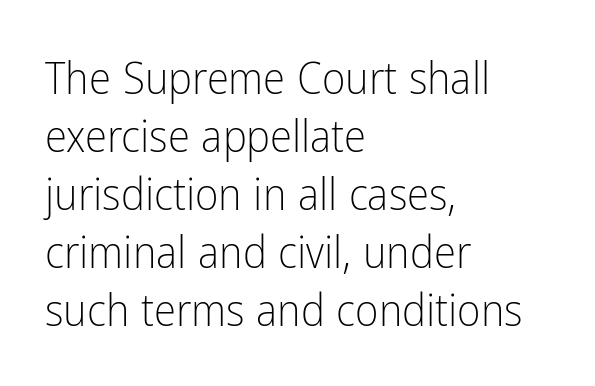
The image shows 45 px light, condensed sans-serif type, upright; set left-aligned, normal line spacing (1.29x), normal letter spacing, not underlined; low stroke contrast and a medium x-height.
